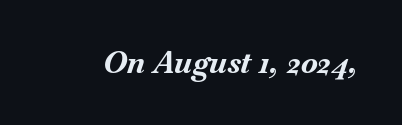
Q: Is the text bold? A: Yes.
Q: Is the text italic (slanted)? A: Yes, it leans right by about 18 degrees.
Q: Is the text underlined? A: No.
Q: Is the spacing between letters normal or unusually wide? A: Normal.
Q: Width (condensed, normal, or wide)? A: Normal.
Q: Stroke contrast? A: Medium.
Q: x-height? A: Small.
Q: Monospaced? A: No.
